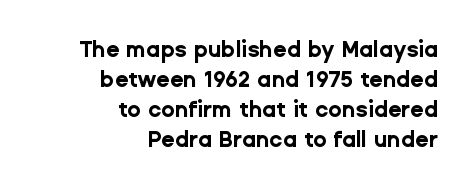
Q: Is the text bold? A: Yes.
Q: Is the text italic (slanted)? A: No, it is upright.
Q: Is the text underlined? A: No.
Q: How is the paragraph aligned? A: Right-aligned.
Q: Is the spacing between letters normal or unusually wide? A: Normal.
Q: Is the spacing between lines tight, normal or loose? A: Normal.
